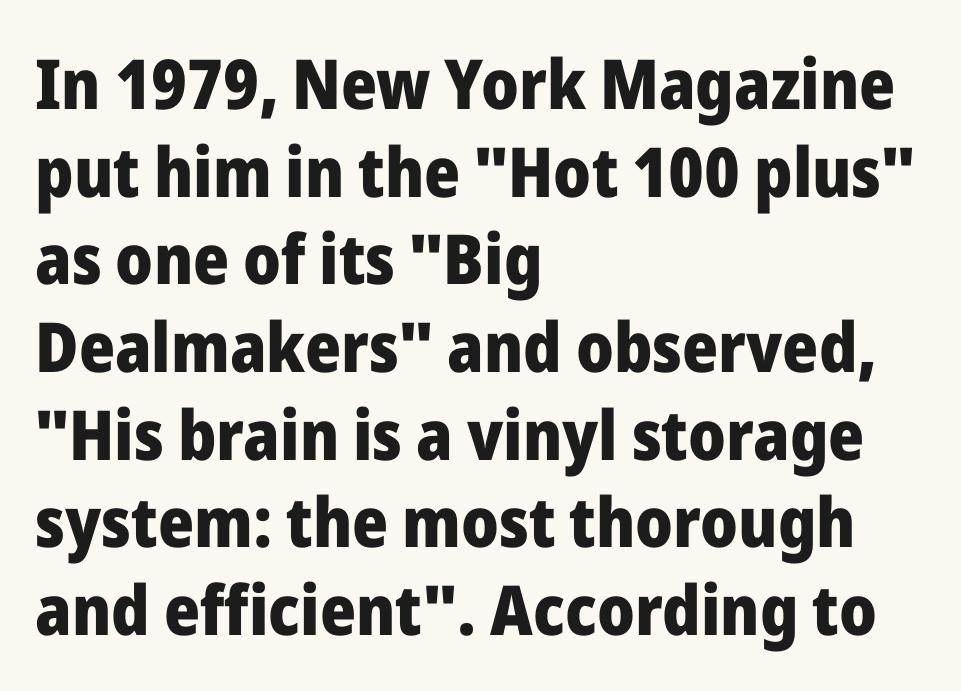
{"serif": "no", "italic": "no", "bold": "yes", "weight": "heavy", "width": "normal", "stroke_contrast": "low", "x_height": "medium", "monospaced": "no", "underline": "no", "align": "left", "line_spacing": "normal", "line_spacing_ratio": 1.27, "letter_spacing": "normal", "letter_spacing_em": 0.0, "glyph_px": 69}
